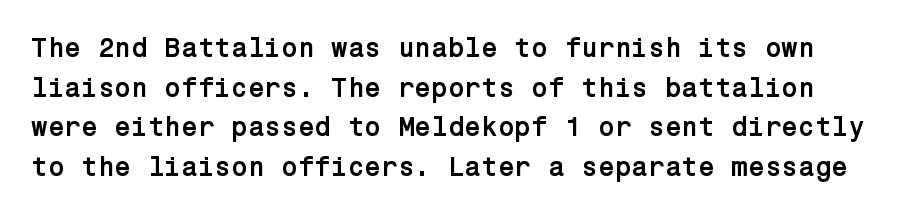
The image shows 27 px bold type, upright; set normal line spacing (1.47x), normal letter spacing, not underlined.
